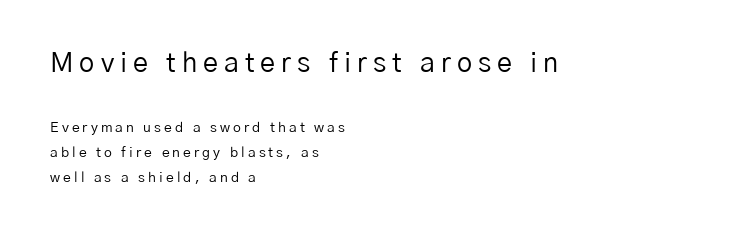
The image shows 27 px text type, upright; set left-aligned, line spacing 1.79x, unusually wide letter spacing (+0.22 em), not underlined; the first (top) block is 1.93x larger.
